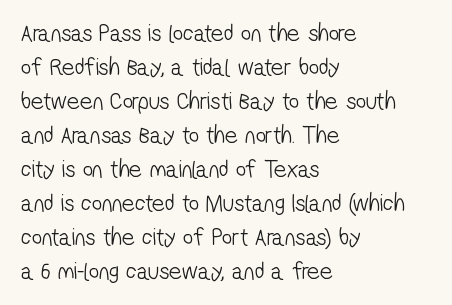
Q: Is the text bold? A: No.
Q: Is the text underlined? A: No.
Q: How is the paragraph aligned? A: Left-aligned.
Q: Is the spacing between letters normal or unusually wide? A: Normal.
Q: Is the spacing between lines tight, normal or loose? A: Normal.
